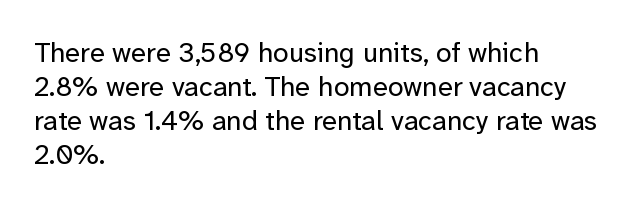
Q: Is the text bold? A: No.
Q: Is the text italic (slanted)? A: No, it is upright.
Q: Is the typeface a serif or a sans-serif typeface? A: Sans-serif.
Q: Is the text underlined? A: No.
Q: How is the paragraph aligned? A: Left-aligned.
Q: Is the spacing between letters normal or unusually wide? A: Normal.
Q: Width (condensed, normal, or wide)? A: Normal.
Q: Stroke contrast? A: Low.
Q: x-height? A: Medium.
Q: Monospaced? A: No.
